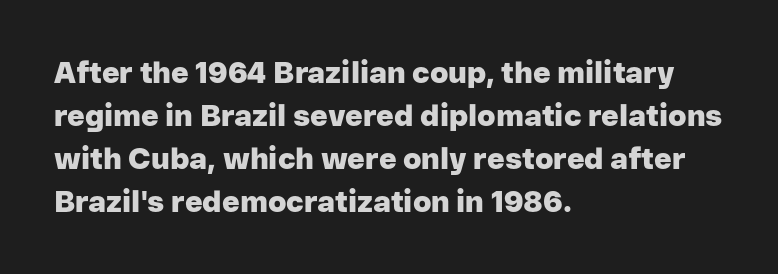
The image shows 30 px heavy sans-serif type, upright; set left-aligned, normal line spacing (1.43x), normal letter spacing, not underlined; low stroke contrast and a medium x-height.
